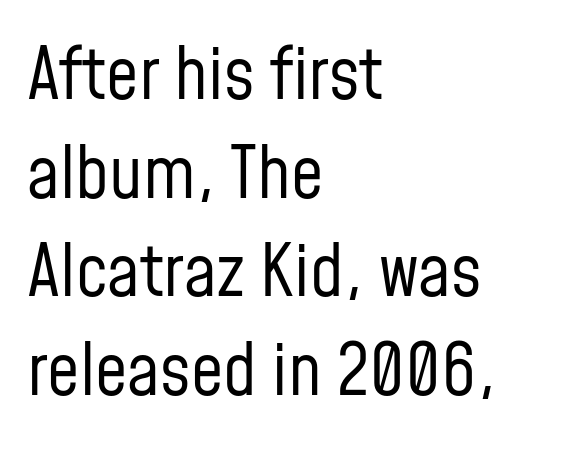
The image shows 72 px regular-weight, condensed sans-serif type, upright; set left-aligned, normal line spacing (1.37x), normal letter spacing, not underlined; low stroke contrast and a medium x-height.
